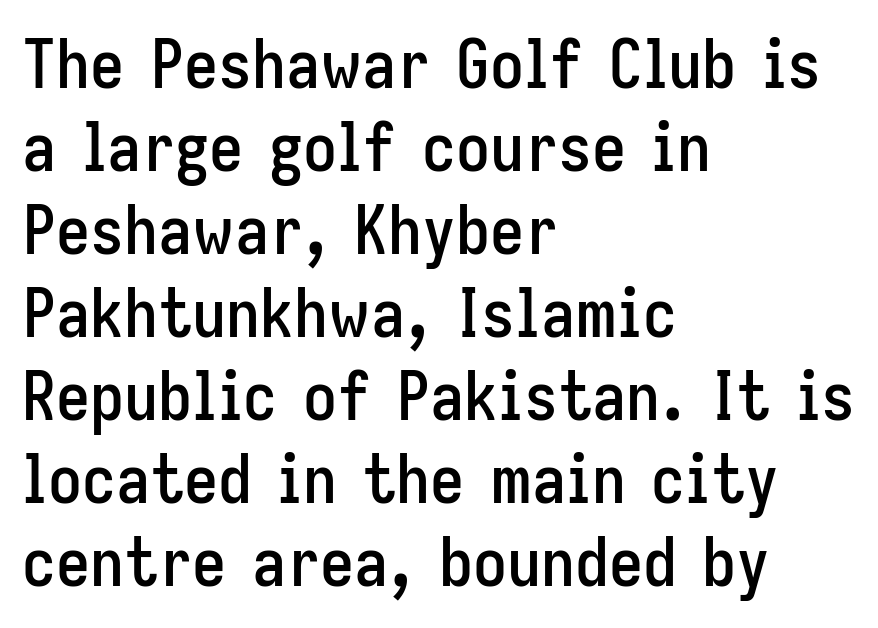
Grotesque or geometric, the face here clearly has no serifs. Short and long lines alike share a common starting point at left. The line texture is even and compact thanks to regular tracking. Italic? Not at all — the glyphs are vertical.
